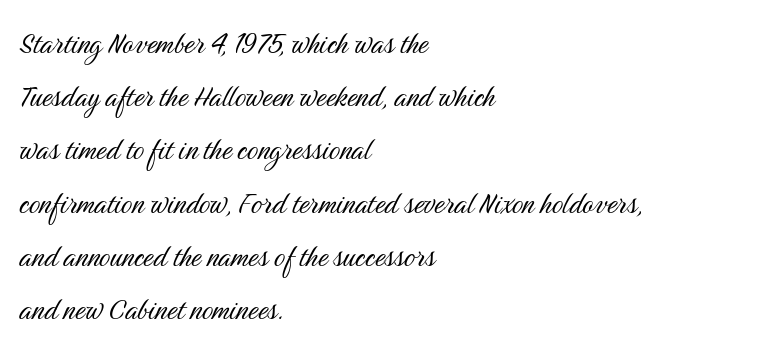
{"serif": "no", "bold": "no", "weight": "light", "width": "condensed", "stroke_contrast": "medium", "x_height": "medium", "monospaced": "no", "underline": "no", "align": "left", "line_spacing": "normal", "line_spacing_ratio": 1.52, "letter_spacing": "normal", "letter_spacing_em": 0.0, "glyph_px": 35}
